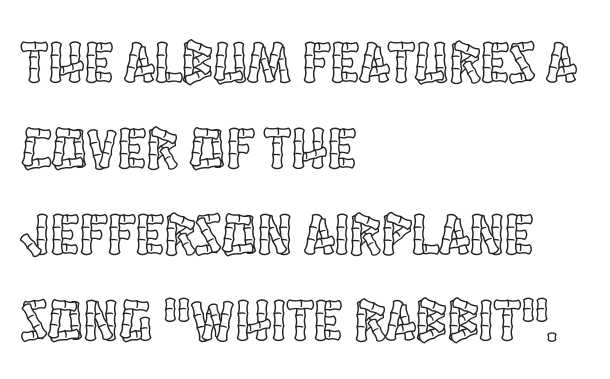
The image shows 59 px condensed type, upright; set left-aligned, normal line spacing (1.46x), normal letter spacing, not underlined; a large x-height.
